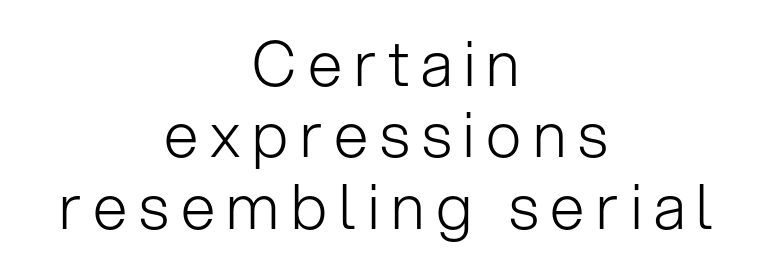
{"serif": "no", "italic": "no", "bold": "no", "weight": "light", "width": "normal", "stroke_contrast": "low", "x_height": "medium", "monospaced": "no", "underline": "no", "align": "center", "line_spacing": "tight", "line_spacing_ratio": 1.15, "glyph_px": 62}
